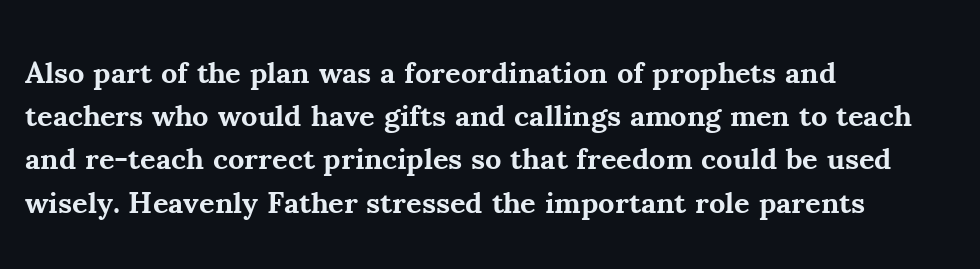
Q: Is the text bold? A: Yes.
Q: Is the text italic (slanted)? A: No, it is upright.
Q: Is the typeface a serif or a sans-serif typeface? A: Serif.
Q: Is the text underlined? A: No.
Q: How is the paragraph aligned? A: Left-aligned.
Q: Is the spacing between letters normal or unusually wide? A: Normal.
Q: Is the spacing between lines tight, normal or loose? A: Normal.
Q: Width (condensed, normal, or wide)? A: Normal.
Q: Stroke contrast? A: Medium.
Q: x-height? A: Small.
Q: Monospaced? A: No.
